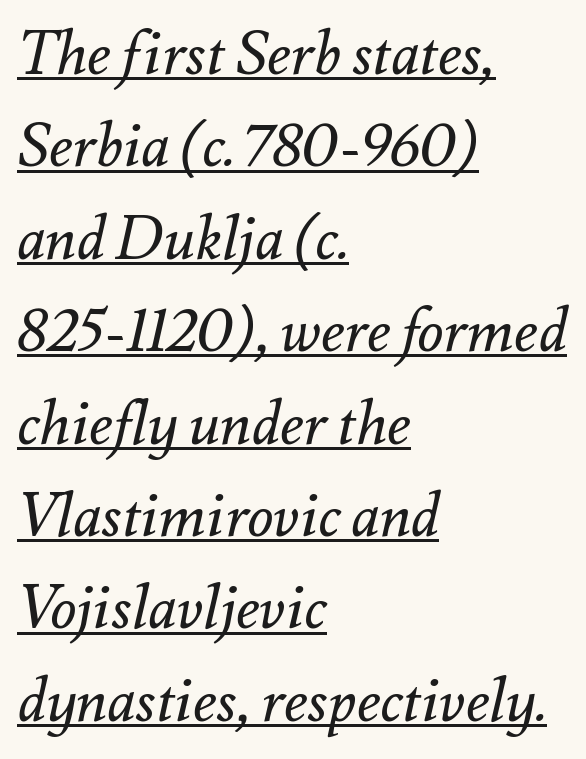
The image shows 60 px regular-weight type, italic (leaning right); set left-aligned, normal line spacing (1.54x), normal letter spacing, underlined; medium stroke contrast and a small x-height.
